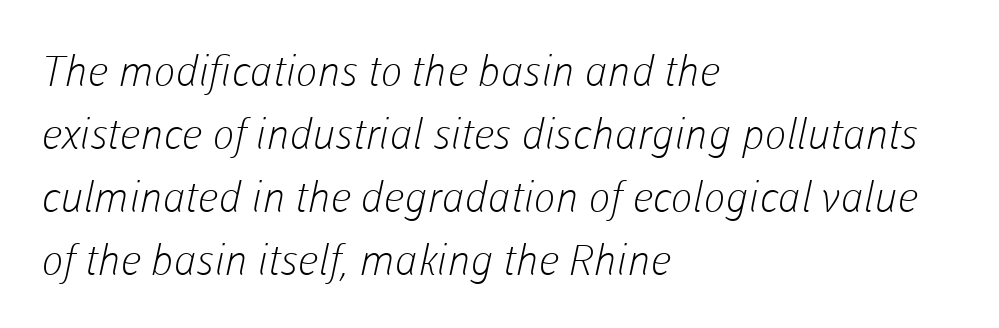
The image shows 42 px light sans-serif type; set left-aligned, normal line spacing (1.5x), normal letter spacing, not underlined; low stroke contrast and a medium x-height.
